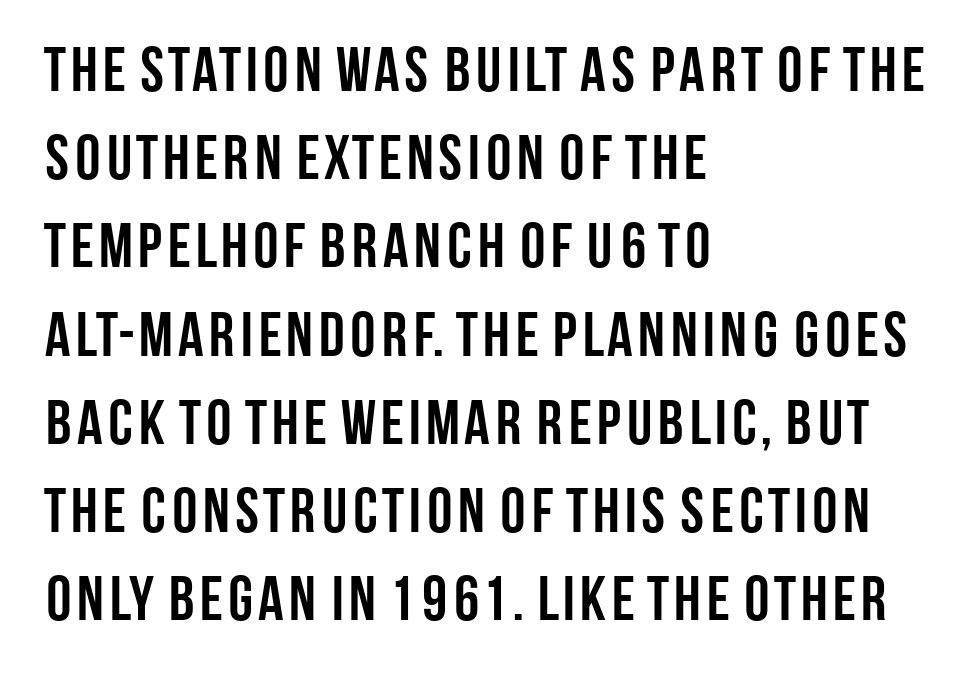
Q: Is the text bold? A: Yes.
Q: Is the text italic (slanted)? A: No, it is upright.
Q: Is the typeface a serif or a sans-serif typeface? A: Sans-serif.
Q: Is the text underlined? A: No.
Q: How is the paragraph aligned? A: Left-aligned.
Q: Is the spacing between letters normal or unusually wide? A: Normal.
Q: Is the spacing between lines tight, normal or loose? A: Normal.
Q: Width (condensed, normal, or wide)? A: Condensed.
Q: Stroke contrast? A: Low.
Q: x-height? A: Large.
Q: Monospaced? A: No.
